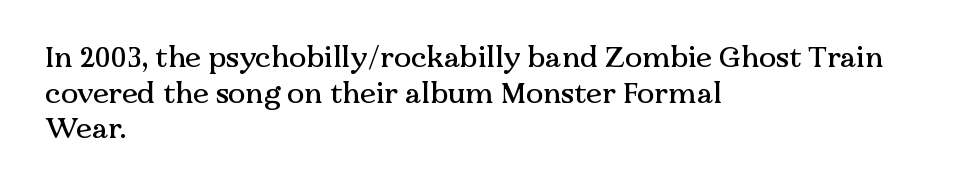
Q: Is the text italic (slanted)? A: No, it is upright.
Q: Is the typeface a serif or a sans-serif typeface? A: Serif.
Q: Is the text underlined? A: No.
Q: How is the paragraph aligned? A: Left-aligned.
Q: Is the spacing between letters normal or unusually wide? A: Normal.
Q: Width (condensed, normal, or wide)? A: Normal.
Q: Stroke contrast? A: Medium.
Q: x-height? A: Medium.
Q: Monospaced? A: No.
